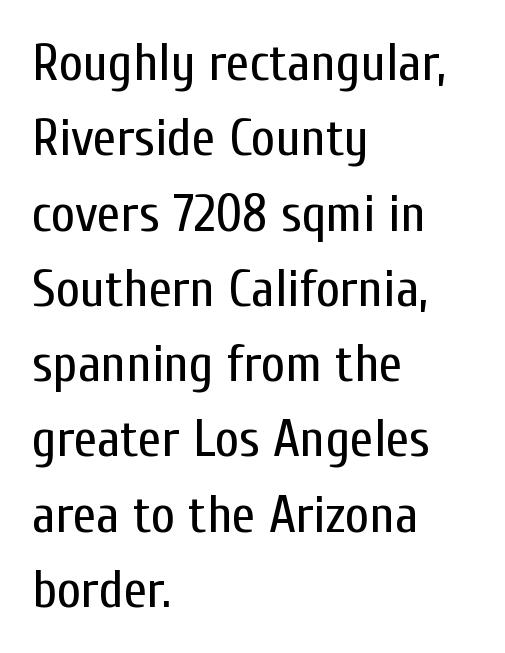
No word sits above an underline. Spacing verdict: proportional, widths tailored to each character. The typography opts for an upright posture over an oblique one. You could call the tracking neutral — neither tight nor loose.
